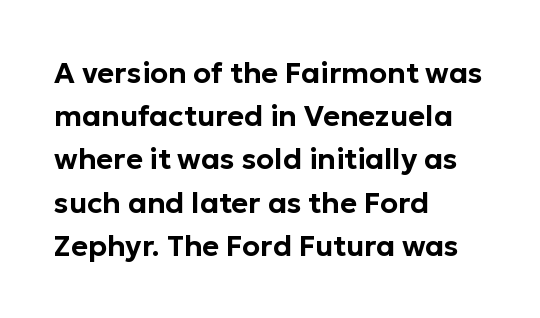
{"serif": "no", "italic": "no", "width": "normal", "stroke_contrast": "low", "x_height": "medium", "monospaced": "no", "underline": "no", "align": "left", "line_spacing": "normal", "line_spacing_ratio": 1.49, "letter_spacing": "normal", "letter_spacing_em": 0.0, "glyph_px": 29}
